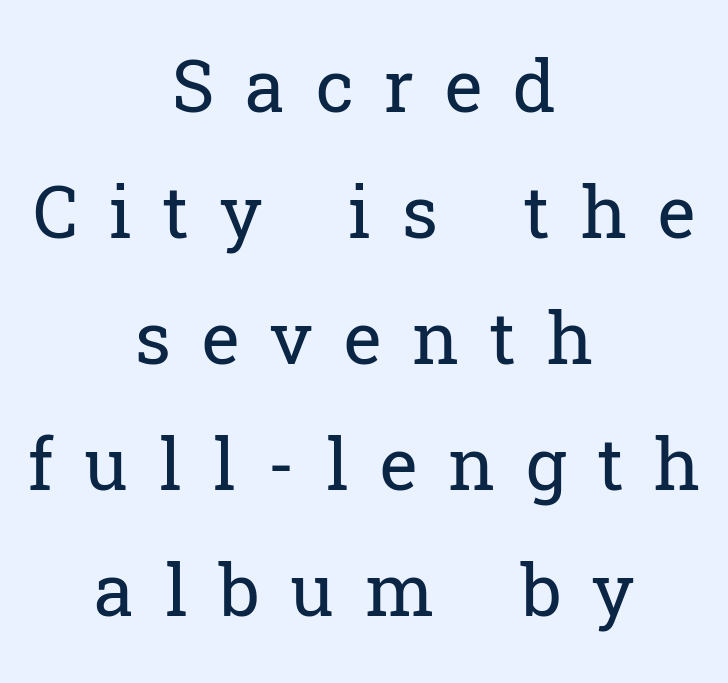
{"serif": "yes", "italic": "no", "bold": "no", "weight": "regular", "width": "normal", "stroke_contrast": "low", "x_height": "medium", "monospaced": "no", "underline": "no", "align": "center", "line_spacing_ratio": 1.75, "letter_spacing": "wide", "letter_spacing_em": 0.43, "glyph_px": 72}
